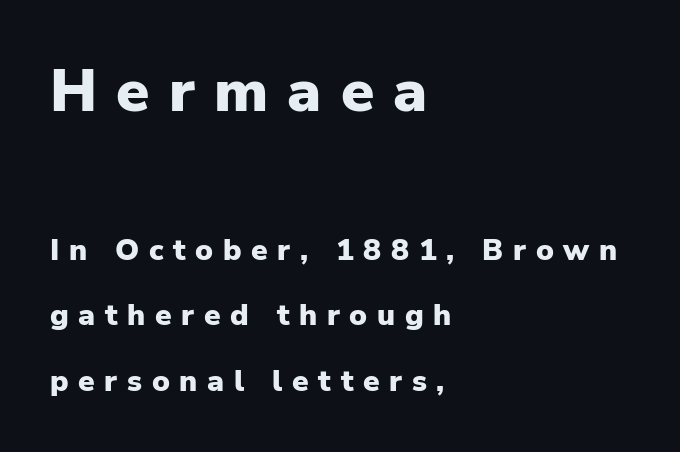
Every character sits straight up, as roman type does. Words float on clear page, feet unadorned. Compared with a centered layout, this one pins lines to the left instead. This is sans-serif lettering, the kind often seen on screens and signage.
